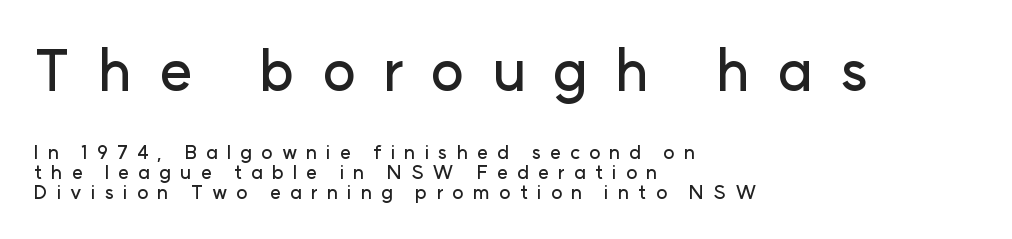
{"serif": "no", "italic": "no", "width": "normal", "stroke_contrast": "low", "x_height": "medium", "monospaced": "no", "underline": "no", "align": "left", "line_spacing": "tight", "line_spacing_ratio": 1.06, "letter_spacing": "wide", "letter_spacing_em": 0.47, "larger_block": "first", "size_ratio": 3.0, "glyph_px": 57}
